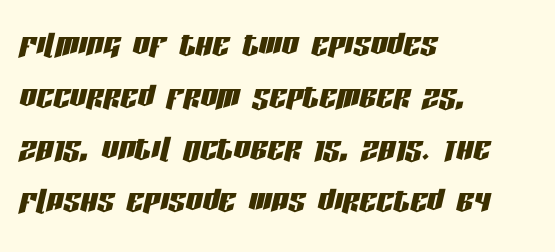
Q: Is the text italic (slanted)? A: Yes, it leans right by about 13 degrees.
Q: Is the text underlined? A: No.
Q: How is the paragraph aligned? A: Left-aligned.
Q: Is the spacing between letters normal or unusually wide? A: Normal.
Q: Width (condensed, normal, or wide)? A: Condensed.
Q: Stroke contrast? A: Low.
Q: x-height? A: Large.
Q: Monospaced? A: No.
